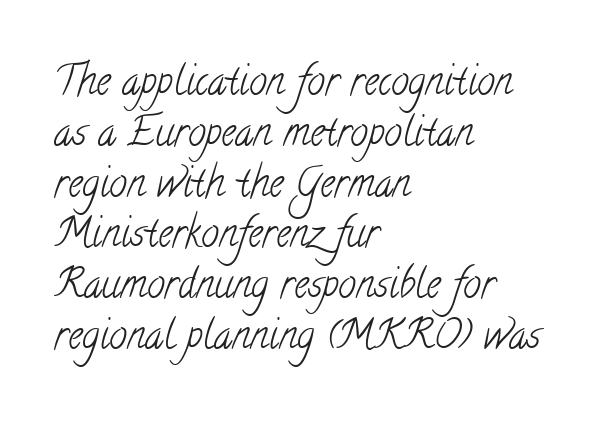
{"serif": "yes", "bold": "no", "weight": "light", "width": "condensed", "stroke_contrast": "low", "x_height": "small", "monospaced": "no", "underline": "no", "align": "left", "line_spacing": "normal", "line_spacing_ratio": 1.27, "letter_spacing": "normal", "letter_spacing_em": 0.0, "glyph_px": 40}
